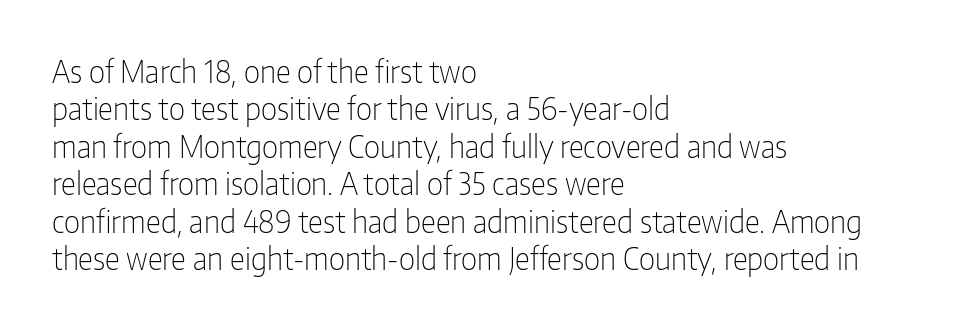
Q: Is the text bold? A: No.
Q: Is the text italic (slanted)? A: No, it is upright.
Q: Is the typeface a serif or a sans-serif typeface? A: Sans-serif.
Q: Is the text underlined? A: No.
Q: How is the paragraph aligned? A: Left-aligned.
Q: Is the spacing between letters normal or unusually wide? A: Normal.
Q: Is the spacing between lines tight, normal or loose? A: Normal.
Q: Width (condensed, normal, or wide)? A: Condensed.
Q: Stroke contrast? A: Low.
Q: x-height? A: Medium.
Q: Monospaced? A: No.
